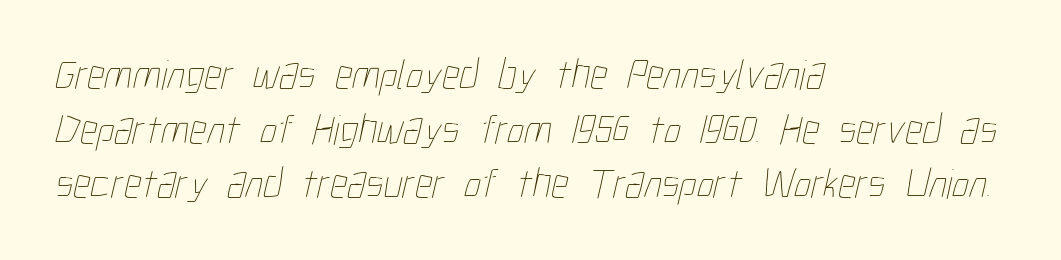
Q: Is the text bold? A: No.
Q: Is the text underlined? A: No.
Q: How is the paragraph aligned? A: Left-aligned.
Q: Is the spacing between letters normal or unusually wide? A: Normal.
Q: Is the spacing between lines tight, normal or loose? A: Normal.
Q: Width (condensed, normal, or wide)? A: Condensed.
Q: Stroke contrast? A: Low.
Q: x-height? A: Medium.
Q: Monospaced? A: No.
